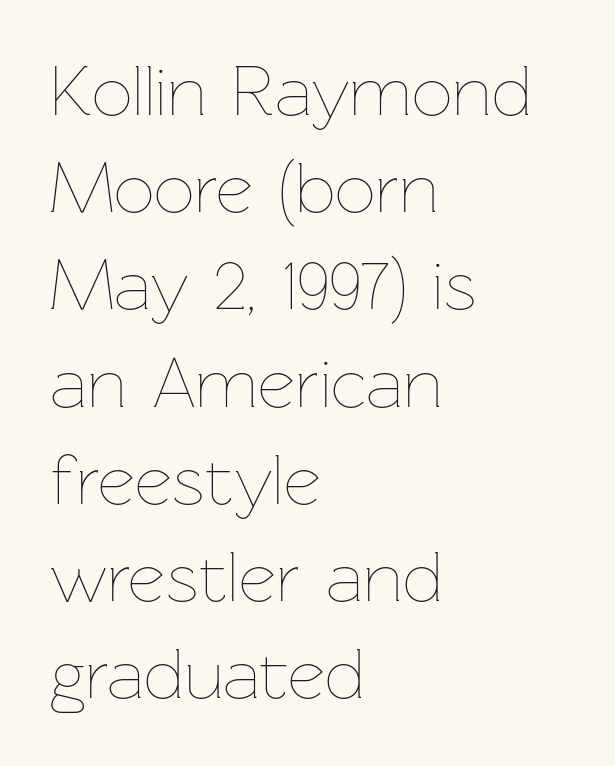
{"italic": "no", "bold": "no", "weight": "thin", "width": "normal", "stroke_contrast": "low", "x_height": "medium", "monospaced": "no", "underline": "no", "align": "left", "line_spacing": "normal", "line_spacing_ratio": 1.35, "letter_spacing": "normal", "letter_spacing_em": 0.0, "glyph_px": 72}
